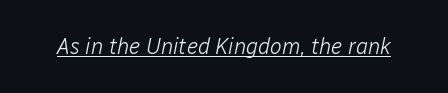
{"italic": "yes", "lean": "right", "slant_degrees": 12, "bold": "no", "underline": "yes", "letter_spacing": "normal", "letter_spacing_em": 0.0, "glyph_px": 22}
